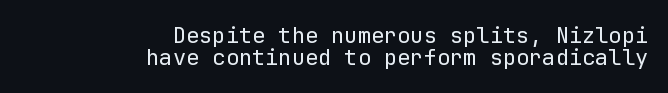
Q: Is the text bold? A: No.
Q: Is the text italic (slanted)? A: No, it is upright.
Q: Is the text underlined? A: No.
Q: How is the paragraph aligned? A: Right-aligned.
Q: Is the spacing between letters normal or unusually wide? A: Normal.
Q: Is the spacing between lines tight, normal or loose? A: Tight.
